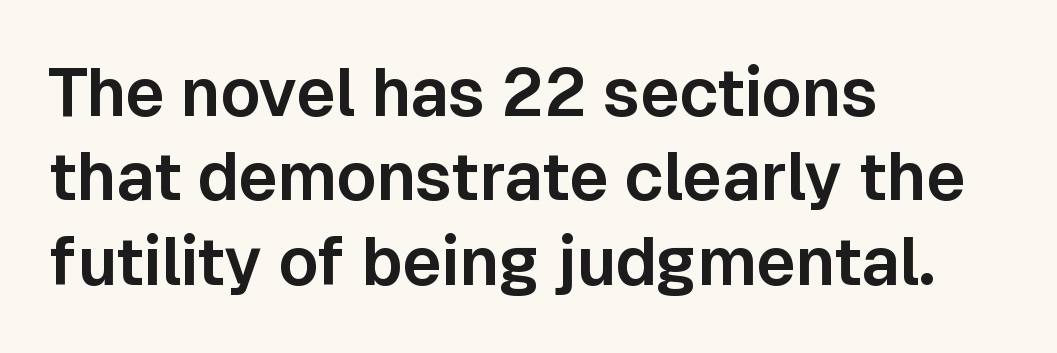
The axis of the letterforms is exactly vertical. The paragraph has a hard left edge and a soft right edge. Character widths vary here, with narrow letters taking less room than wide ones. The type is set solid horizontally, with unmodified tracking. The face used here is a sans, in the tradition of grotesques and geometrics.
